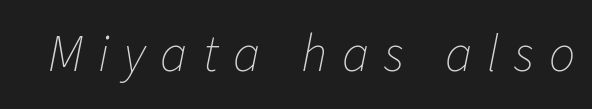
{"italic": "yes", "lean": "right", "slant_degrees": 11, "bold": "no", "weight": "thin", "width": "normal", "stroke_contrast": "low", "x_height": "medium", "monospaced": "no", "underline": "no", "letter_spacing": "wide", "letter_spacing_em": 0.29, "glyph_px": 52}
